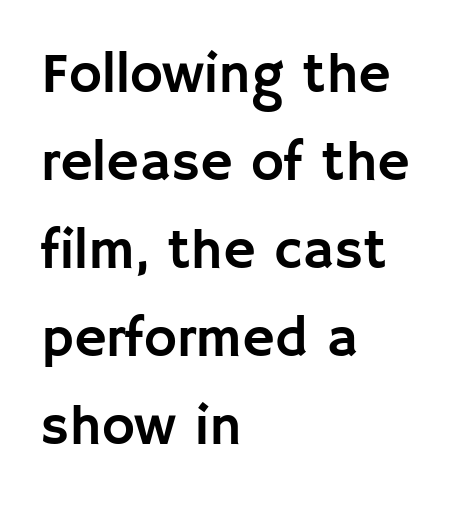
Q: Is the text italic (slanted)? A: No, it is upright.
Q: Is the typeface a serif or a sans-serif typeface? A: Sans-serif.
Q: Is the text underlined? A: No.
Q: How is the paragraph aligned? A: Left-aligned.
Q: Is the spacing between letters normal or unusually wide? A: Normal.
Q: Is the spacing between lines tight, normal or loose? A: Normal.
Q: Width (condensed, normal, or wide)? A: Normal.
Q: Stroke contrast? A: Low.
Q: x-height? A: Large.
Q: Monospaced? A: No.
